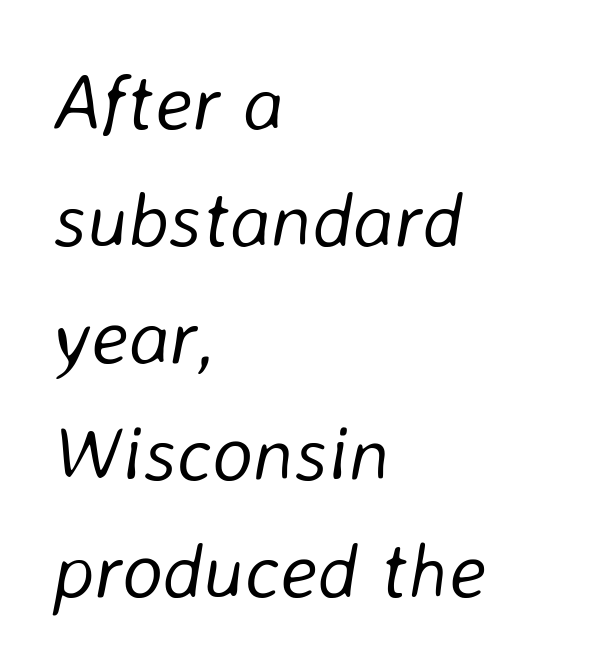
Quick note: underline off. Proportional: the letters do not fall into vertical columns. All the whitespace from short lines collects on the right. The line-height multiplier appears to be the usual default. Compared with typical body copy, the letter spacing here is the same.
